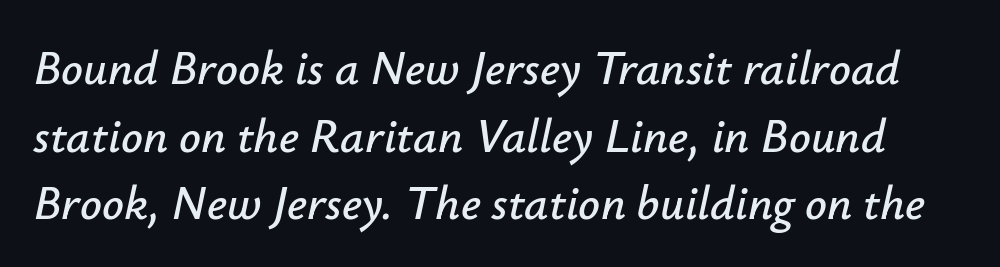
Descender tails drop into unmarked territory. Compared with typical body copy, the letter spacing here is the same. The vertical gap from one line to the next is medium. The letters advance in unequal steps, a hallmark of proportional type. These lines were composed using italics.
